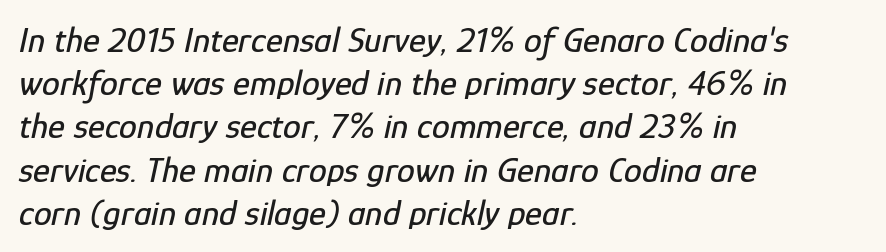
The letters sit at their default tracking, neither squeezed nor spread. The rag falls on the right side of this text block. Each letter keeps its own natural width here, so spacing adapts to shape. Underline: absent. Style check: oblique.
